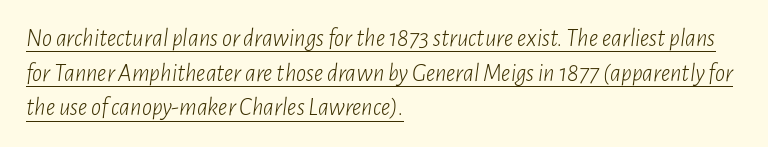
Q: Is the text bold? A: No.
Q: Is the text italic (slanted)? A: Yes, it leans right by about 7 degrees.
Q: Is the text underlined? A: Yes.
Q: How is the paragraph aligned? A: Left-aligned.
Q: Is the spacing between letters normal or unusually wide? A: Normal.
Q: Is the spacing between lines tight, normal or loose? A: Normal.
